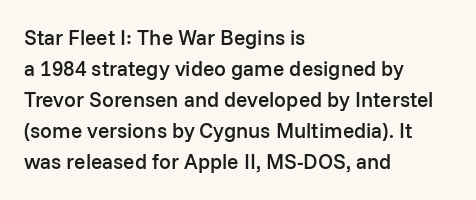
Observe the ordinary spacing: letters are neighbours, not strangers. Which margin do the lines hug? The left one — the right edge is uneven. Compared with typical paragraphs, the rows here are spaced about the same. Notice how the stems are strictly vertical — no italics here. Compared with an ordinary text face, these strokes are moderately heavier — a semibold. Clear beneath every line of the passage.
